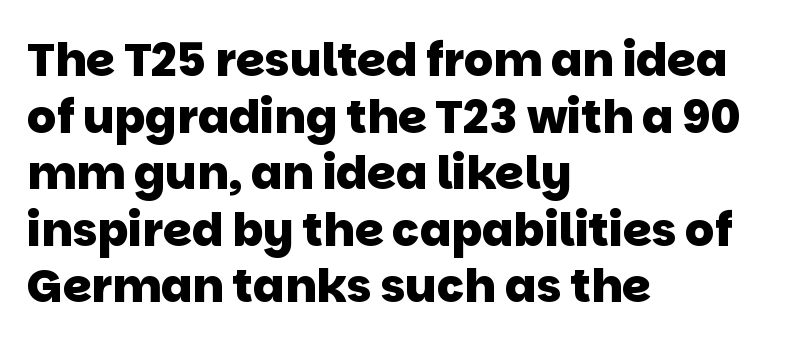
The image shows 46 px heavy sans-serif type; set left-aligned, line spacing 1.23x, normal letter spacing, not underlined; low stroke contrast and a large x-height.
